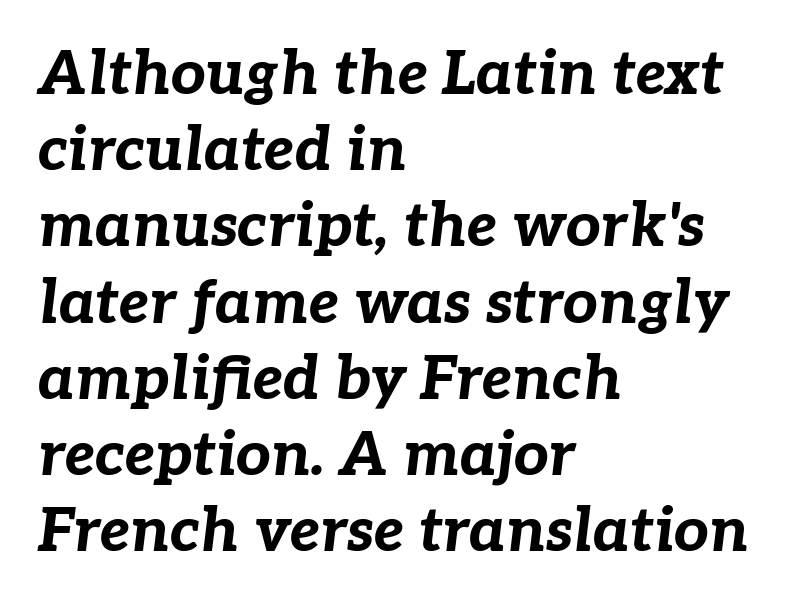
The image shows 61 px bold type, italic (leaning right); set left-aligned, normal line spacing (1.25x), normal letter spacing, not underlined; low stroke contrast and a medium x-height.
